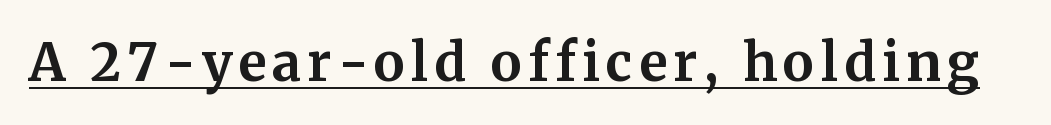
You could not count columns in this text — the font is proportionally spaced. Italic: no, the glyphs are upright roman. Students, this is bold: see how much ink each stroke carries. To sum up the face: it has serifs. Has an underline been added? It has.
